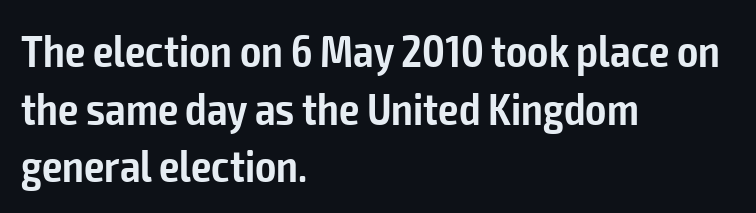
The image shows 45 px semibold, condensed sans-serif type, upright; set left-aligned, normal line spacing (1.28x), normal letter spacing, not underlined; low stroke contrast and a medium x-height.
